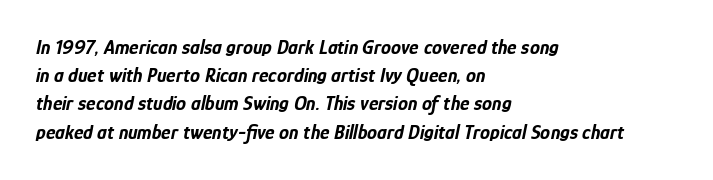
Q: Is the text bold? A: Yes.
Q: Is the text italic (slanted)? A: Yes, it leans right by about 12 degrees.
Q: Is the text underlined? A: No.
Q: How is the paragraph aligned? A: Left-aligned.
Q: Is the spacing between letters normal or unusually wide? A: Normal.
Q: Is the spacing between lines tight, normal or loose? A: Normal.
